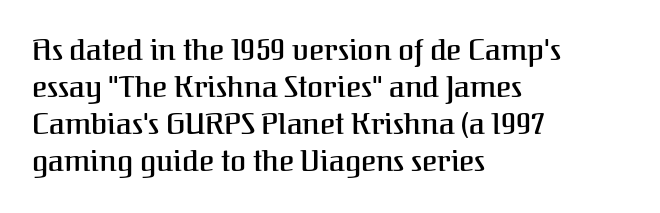
The letters carry serifs — small finishing strokes at the ends of their stems. The type sits square on the baseline with zero lean. The foot of each line stays bare and open. The tracking reads as untouched default to a designer's eye. The setting favours the left margin, as ordinary paragraphs usually do. In terms of leading, this rendering sits right in the middle.
